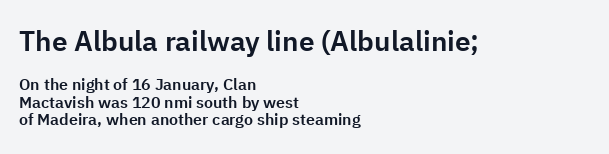
{"serif": "no", "italic": "no", "width": "normal", "stroke_contrast": "low", "x_height": "medium", "monospaced": "no", "underline": "no", "align": "left", "line_spacing": "tight", "line_spacing_ratio": 1.1, "letter_spacing": "normal", "letter_spacing_em": 0.0, "larger_block": "first", "size_ratio": 1.75, "glyph_px": 28}
